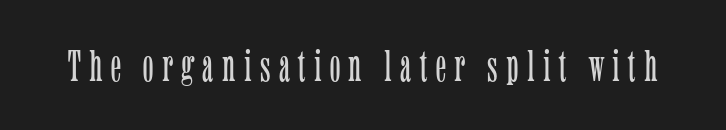
{"serif": "yes", "italic": "no", "bold": "no", "weight": "light", "width": "condensed", "stroke_contrast": "low", "x_height": "medium", "monospaced": "no", "underline": "no", "glyph_px": 44}
